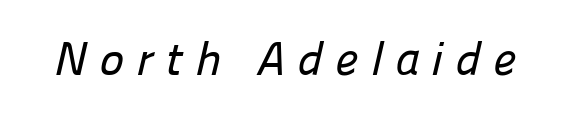
Q: Is the typeface a serif or a sans-serif typeface? A: Sans-serif.
Q: Is the text underlined? A: No.
Q: Is the spacing between letters normal or unusually wide? A: Unusually wide.
Q: Width (condensed, normal, or wide)? A: Normal.
Q: Stroke contrast? A: Low.
Q: x-height? A: Medium.
Q: Monospaced? A: No.
